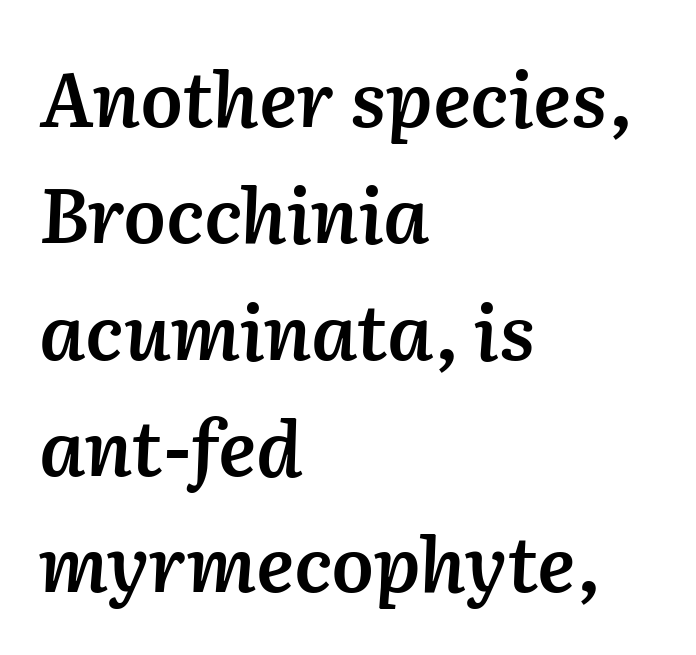
The image shows 76 px semibold type, italic (leaning right); set left-aligned, normal line spacing (1.53x), normal letter spacing, not underlined; medium stroke contrast and a medium x-height.
